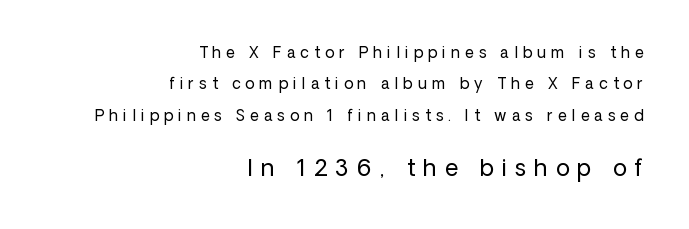
Unmarked baselines from the first word to the last. A typesetter would mark this as roman, not italic. Vertically, the passage feels expansive, rows floating well apart. These glyphs show unthickened strokes, regular width or finer.
